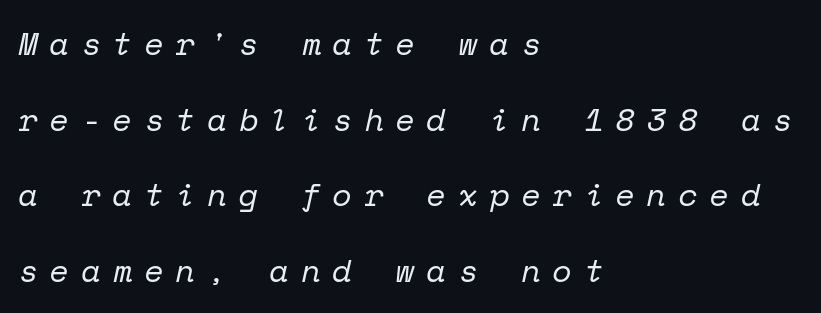
Q: Is the text bold? A: No.
Q: Is the text italic (slanted)? A: Yes, it leans right by about 12 degrees.
Q: Is the typeface a serif or a sans-serif typeface? A: Serif.
Q: Is the text underlined? A: No.
Q: How is the paragraph aligned? A: Left-aligned.
Q: Is the spacing between letters normal or unusually wide? A: Unusually wide.
Q: Is the spacing between lines tight, normal or loose? A: Loose.
Q: Width (condensed, normal, or wide)? A: Normal.
Q: Stroke contrast? A: Low.
Q: x-height? A: Medium.
Q: Monospaced? A: Yes.
